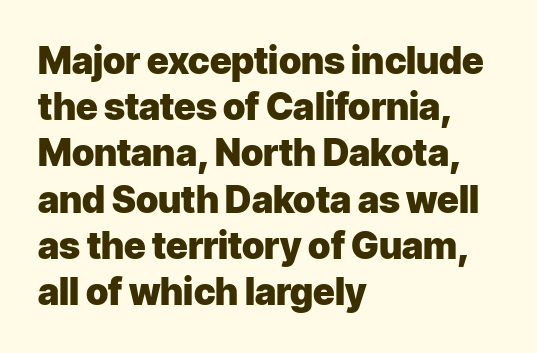
Is there any slant? The stems are plumb. Visually the block forms a straight wall on the left and a jagged coastline on the right. Each letter keeps its own natural width here, so spacing adapts to shape. Thick stems and heavy bowls — unmistakably bold. Unlike a traditional serif, this face leaves its strokes unadorned.
